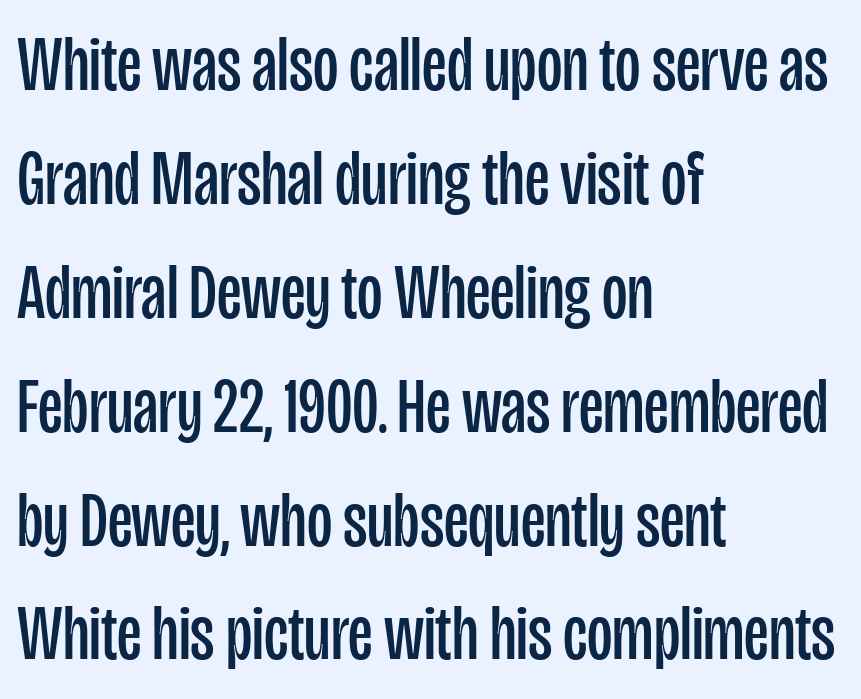
The axis of the letterforms is exactly vertical. The space directly below the letters is spotless. Nope, no serifs anywhere on these letters. No extra tracking has been applied to these lines. The letters advance in unequal steps, a hallmark of proportional type. The typesetting does not lean heavy: it is not bold.
